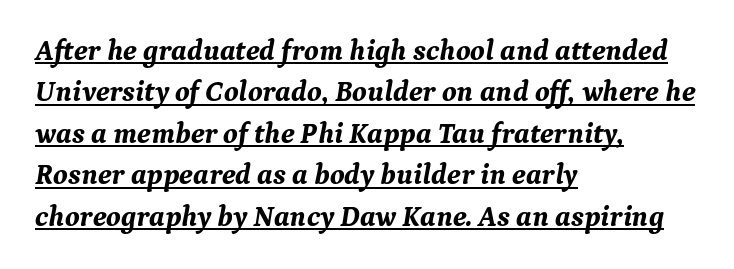
Think of a printed novel: that variable character pitch is what you see here. Each word holds together tightly as a unit, with standard inter-letter gaps. These lines are set flush left with a ragged right edge. The string is rendered with underlining switched on. How heavy is the stroke? Heavy — this is a bold.
